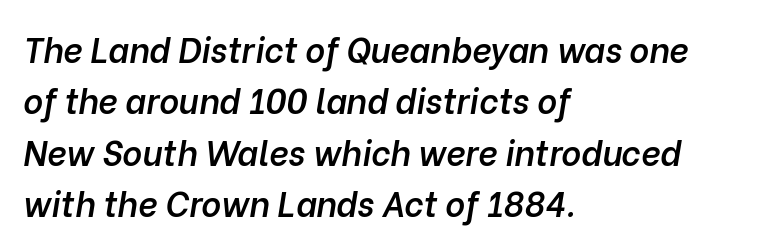
The image shows 34 px semibold type, italic (leaning right); set left-aligned, normal line spacing (1.51x), normal letter spacing, not underlined; low stroke contrast and a medium x-height.
